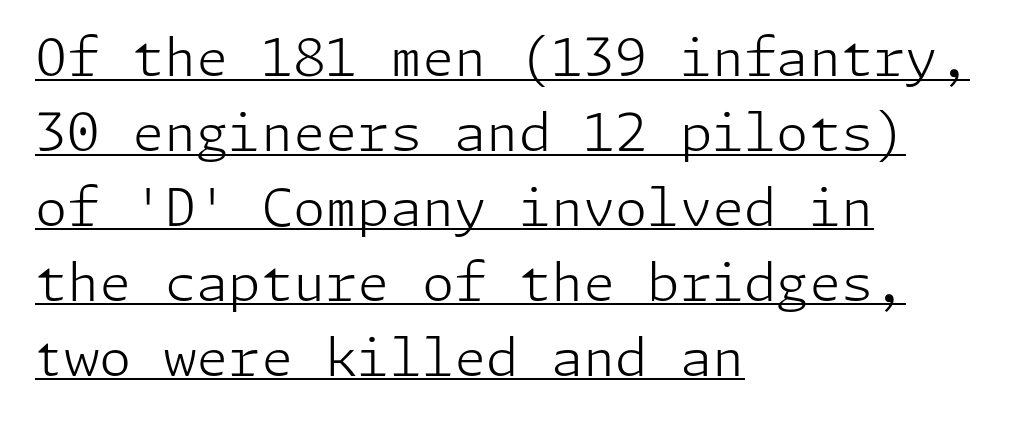
Q: Is the text bold? A: No.
Q: Is the text italic (slanted)? A: No, it is upright.
Q: Is the typeface a serif or a sans-serif typeface? A: Sans-serif.
Q: Is the text underlined? A: Yes.
Q: How is the paragraph aligned? A: Left-aligned.
Q: Is the spacing between letters normal or unusually wide? A: Normal.
Q: Is the spacing between lines tight, normal or loose? A: Normal.
Q: Width (condensed, normal, or wide)? A: Normal.
Q: Stroke contrast? A: Low.
Q: x-height? A: Medium.
